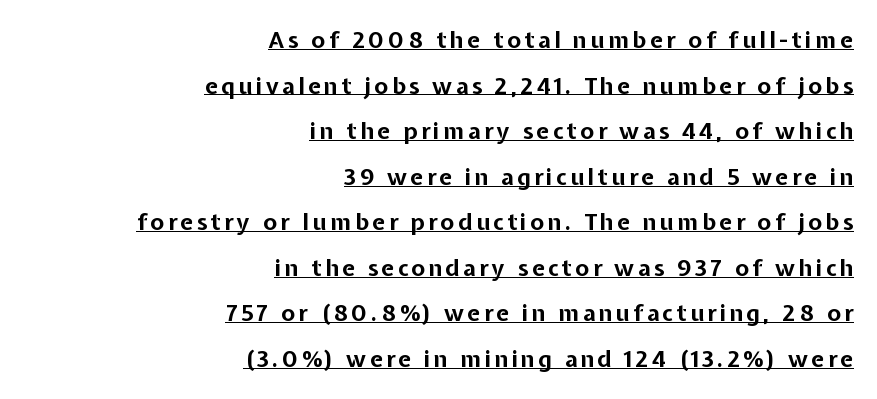
The lettering is marked with a stroke running underneath it. A full-strength bold gives these letters their thick strokes. The paragraph shown leans on its right margin. Loosely led — the rows are spread out. This is the regular roman posture of the typeface.
